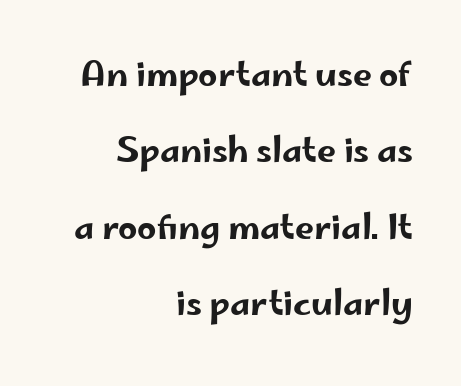
The typesetter chose a ragged-left arrangement here. When letters stand straight like this, we call the style roman or upright. Grotesque or geometric, the face here clearly has no serifs. The baseline area is clear.
